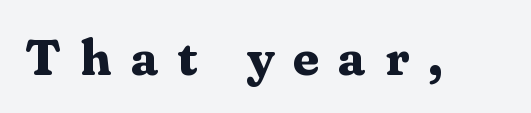
{"serif": "yes", "italic": "no", "bold": "yes", "weight": "bold", "width": "normal", "stroke_contrast": "medium", "x_height": "medium", "monospaced": "no", "underline": "no", "letter_spacing": "wide", "letter_spacing_em": 0.38, "glyph_px": 51}
